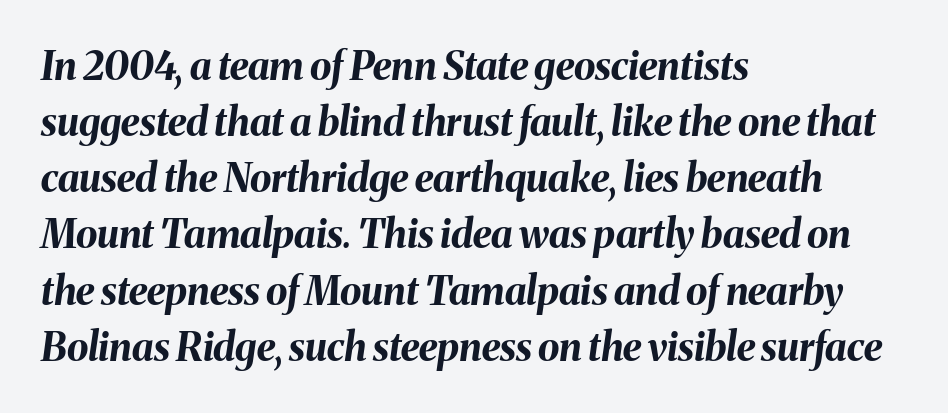
Q: Is the text bold? A: Yes.
Q: Is the text italic (slanted)? A: Yes, it leans right by about 8 degrees.
Q: Is the text underlined? A: No.
Q: How is the paragraph aligned? A: Left-aligned.
Q: Is the spacing between letters normal or unusually wide? A: Normal.
Q: Is the spacing between lines tight, normal or loose? A: Normal.
Q: Width (condensed, normal, or wide)? A: Normal.
Q: Stroke contrast? A: Medium.
Q: x-height? A: Medium.
Q: Monospaced? A: No.
